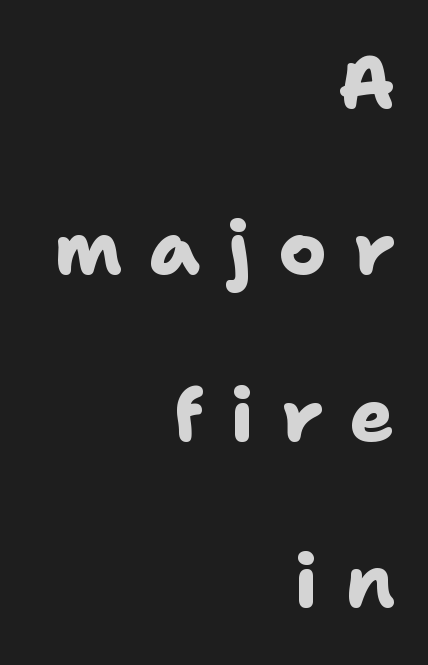
In terms of letterspacing, this is a distinctly airy, spread setting. The paragraph shown leans on its right margin. The typesetting leans heavy: a genuine bold. A sans-serif font was chosen for this passage. Looks like regular typesetting: each glyph gets only the width it needs.
